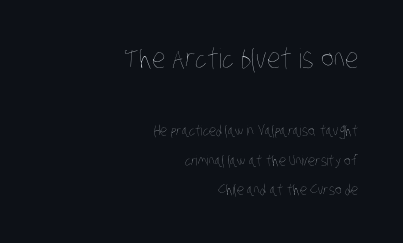
The string is rendered with underlining switched off. The rag falls on the left side of this text block. Typesetter's note — upper block bumped up in size, lower block left smaller. Notice the wide empty band between every row — that's loose leading. Weight: in the light-to-regular range.
